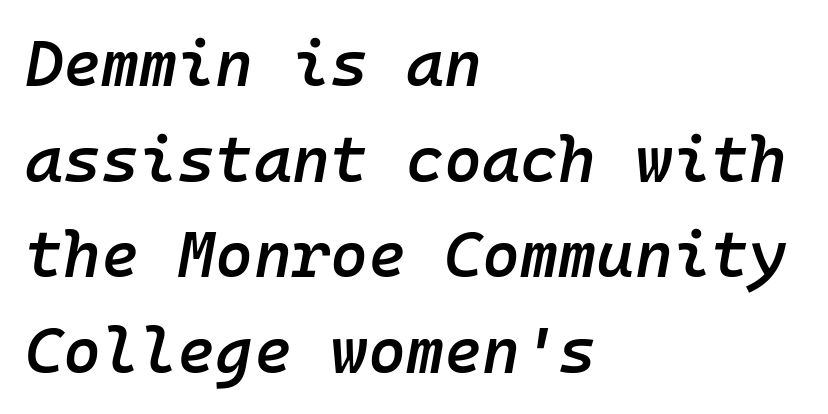
The image shows 65 px semibold type, italic (leaning right), monospaced; set left-aligned, normal line spacing (1.47x), normal letter spacing, not underlined; low stroke contrast and a medium x-height.
